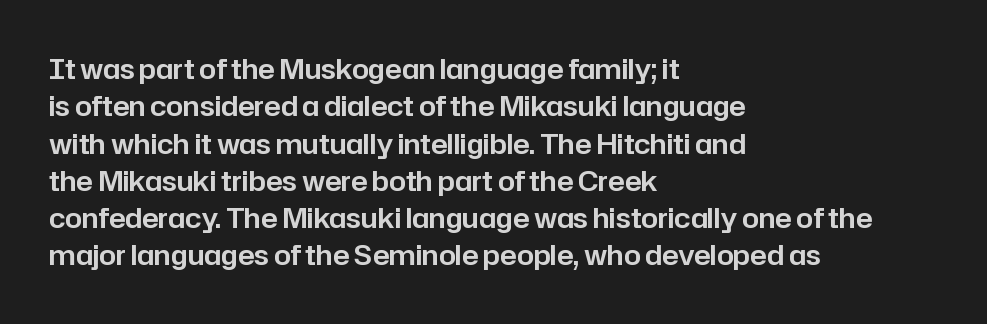
Normally led — the rows are evenly, conventionally spaced. Letter spacing: default. This is the regular roman posture of the typeface. Clear beneath every line of the passage. This rendering uses left alignment, leaving the right contour irregular.
